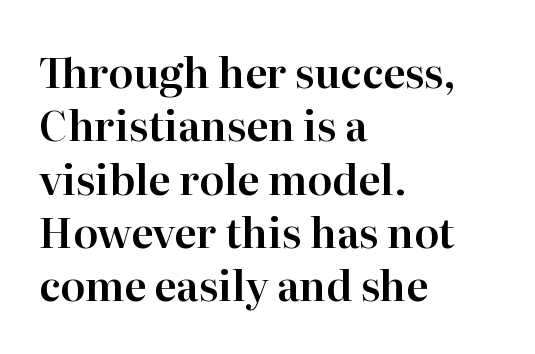
{"serif": "yes", "italic": "no", "width": "normal", "stroke_contrast": "high", "x_height": "medium", "monospaced": "no", "underline": "no", "align": "left", "line_spacing": "normal", "line_spacing_ratio": 1.3, "letter_spacing": "normal", "letter_spacing_em": 0.0, "glyph_px": 41}
